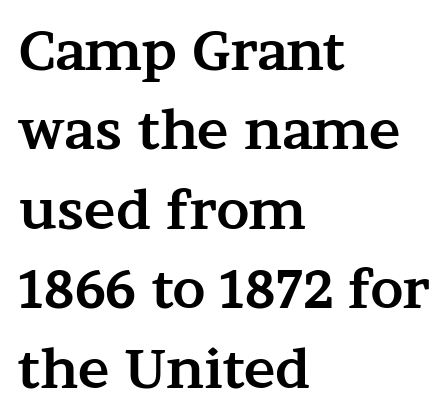
The image shows 53 px bold, wide serif type, upright; set left-aligned, normal line spacing (1.5x), normal letter spacing, not underlined; medium stroke contrast and a medium x-height.
